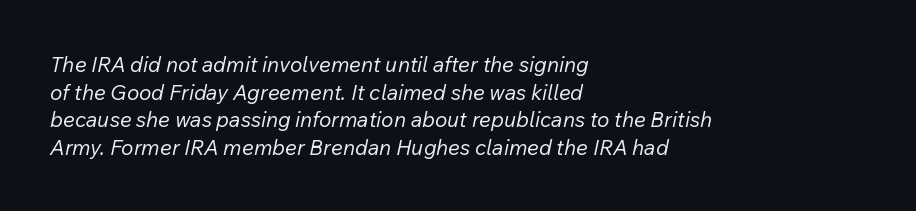
Notice how descenders clear the ascenders below comfortably — that's standard leading. The compositor pushed each line to the left boundary. Rule under the text: the space is simply empty. Slanted lettering throughout. Each stroke keeps to a modest, everyday thickness or less.
